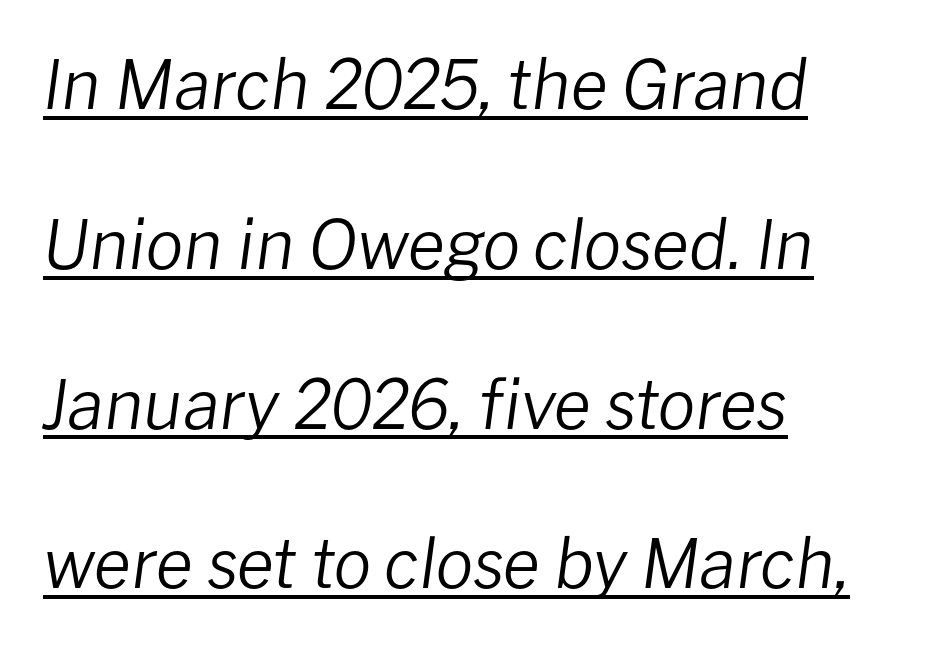
The image shows 68 px regular-weight type, italic (leaning right); set left-aligned, loose line spacing (2.35x), normal letter spacing, underlined; low stroke contrast and a medium x-height.
